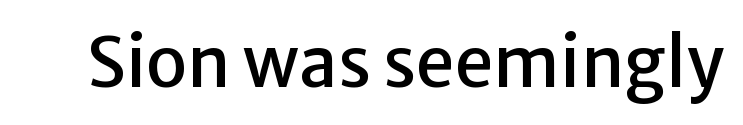
{"serif": "no", "italic": "no", "width": "normal", "stroke_contrast": "low", "x_height": "medium", "monospaced": "no", "underline": "no", "letter_spacing": "normal", "letter_spacing_em": 0.0, "glyph_px": 69}
